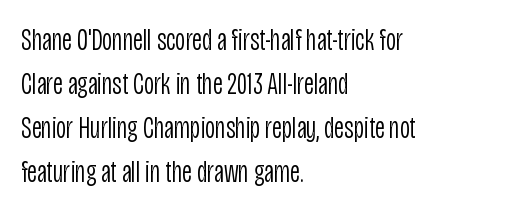
The image shows 31 px light, condensed sans-serif type, upright; set left-aligned, normal line spacing (1.42x), normal letter spacing, not underlined; low stroke contrast and a large x-height.
